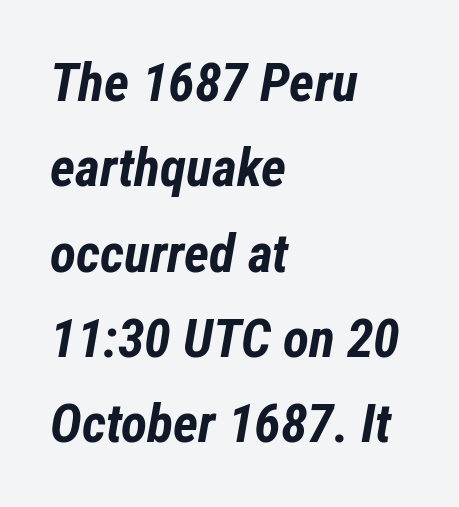
Q: Is the text bold? A: Yes.
Q: Is the text italic (slanted)? A: Yes, it leans right by about 12 degrees.
Q: Is the text underlined? A: No.
Q: How is the paragraph aligned? A: Left-aligned.
Q: Is the spacing between letters normal or unusually wide? A: Normal.
Q: Is the spacing between lines tight, normal or loose? A: Normal.
Q: Width (condensed, normal, or wide)? A: Condensed.
Q: Stroke contrast? A: Low.
Q: x-height? A: Medium.
Q: Monospaced? A: No.
